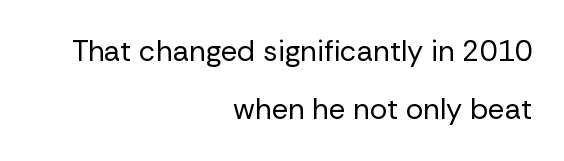
Q: Is the text bold? A: No.
Q: Is the text italic (slanted)? A: No, it is upright.
Q: Is the typeface a serif or a sans-serif typeface? A: Sans-serif.
Q: Is the text underlined? A: No.
Q: How is the paragraph aligned? A: Right-aligned.
Q: Is the spacing between letters normal or unusually wide? A: Normal.
Q: Is the spacing between lines tight, normal or loose? A: Loose.
Q: Width (condensed, normal, or wide)? A: Normal.
Q: Stroke contrast? A: Low.
Q: x-height? A: Medium.
Q: Monospaced? A: No.
